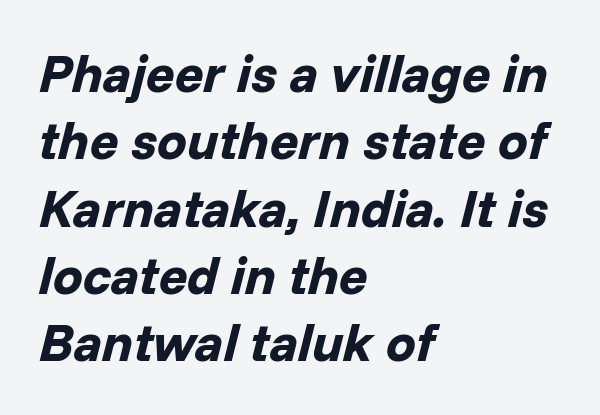
{"italic": "yes", "lean": "right", "slant_degrees": 14, "bold": "yes", "weight": "bold", "width": "normal", "stroke_contrast": "low", "x_height": "medium", "monospaced": "no", "underline": "no", "align": "left", "line_spacing": "normal", "line_spacing_ratio": 1.27, "letter_spacing": "normal", "letter_spacing_em": 0.0, "glyph_px": 53}
